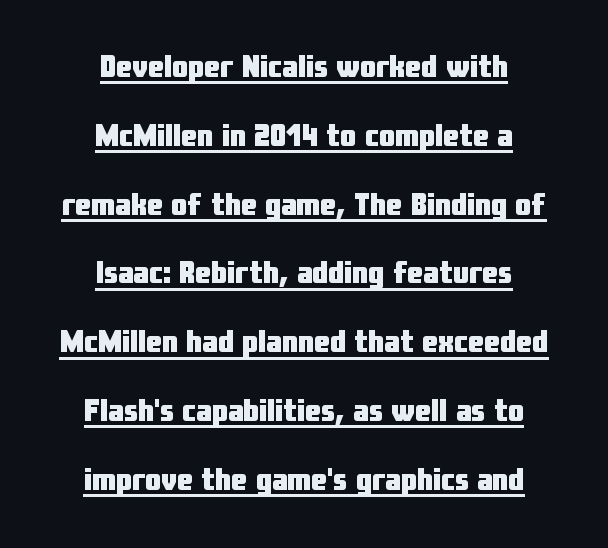
Line spacing here is loose. The letters are bold, with thick, heavy strokes. A typesetter would call this proportional, since set widths differ per character. Font category for this specimen: sans-serif. This rendering leaves character spacing at its baseline value.
